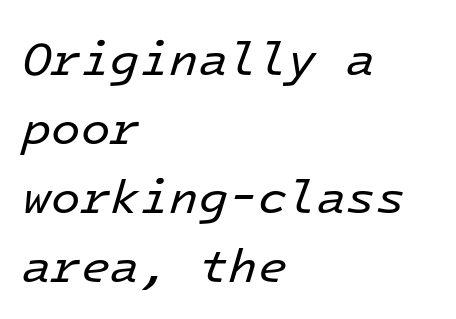
Q: Is the text bold? A: No.
Q: Is the text italic (slanted)? A: Yes, it leans right by about 16 degrees.
Q: Is the text underlined? A: No.
Q: How is the paragraph aligned? A: Left-aligned.
Q: Is the spacing between letters normal or unusually wide? A: Normal.
Q: Is the spacing between lines tight, normal or loose? A: Normal.
Q: Width (condensed, normal, or wide)? A: Normal.
Q: Stroke contrast? A: Low.
Q: x-height? A: Medium.
Q: Monospaced? A: Yes.
